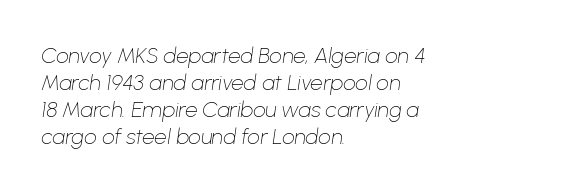
The image shows 22 px text type, italic (leaning right); set left-aligned, line spacing 1.22x, normal letter spacing, not underlined.
